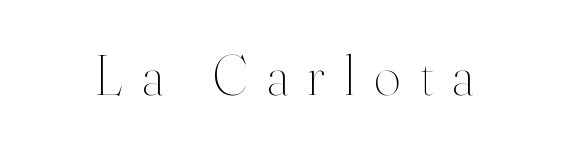
Q: Is the text bold? A: No.
Q: Is the text italic (slanted)? A: No, it is upright.
Q: Is the text underlined? A: No.
Q: Is the spacing between letters normal or unusually wide? A: Unusually wide.
Q: Width (condensed, normal, or wide)? A: Normal.
Q: Stroke contrast? A: High.
Q: x-height? A: Small.
Q: Monospaced? A: No.
